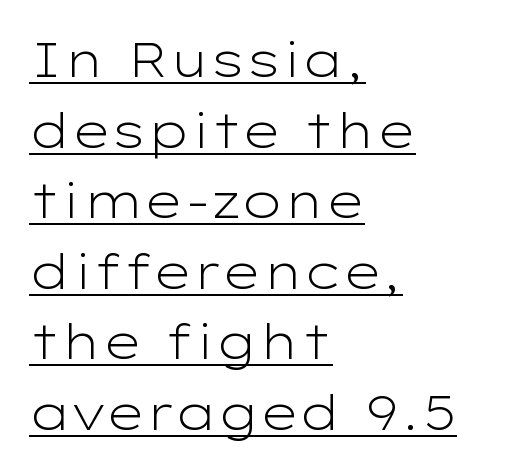
The image shows 48 px light, wide sans-serif type, upright; set left-aligned, normal line spacing (1.47x), normal letter spacing, underlined; low stroke contrast and a medium x-height.
